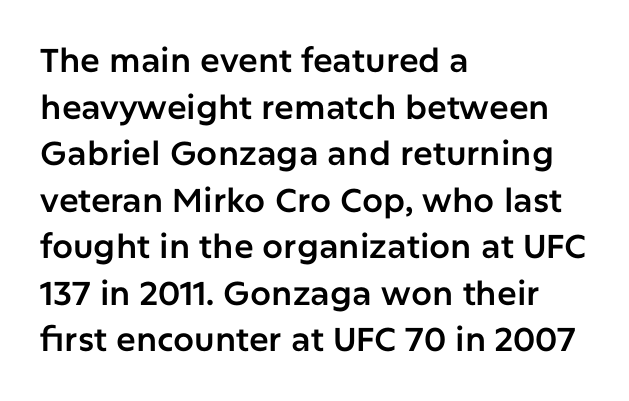
The zone under the glyphs is completely vacant. You could not count columns in this text — the font is proportionally spaced. Compared with typical paragraphs, the rows here are spaced about the same. This is roman type, the default non-slanted kind.
